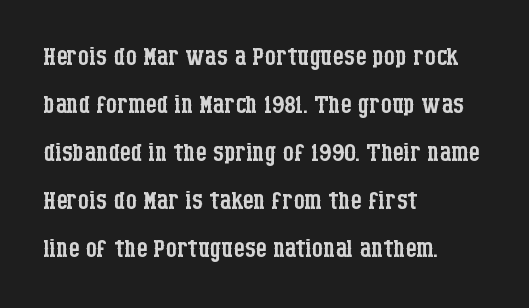
{"serif": "yes", "italic": "no", "bold": "no", "weight": "regular", "width": "condensed", "stroke_contrast": "low", "x_height": "large", "monospaced": "no", "underline": "no", "align": "left", "line_spacing": "normal", "line_spacing_ratio": 1.37, "letter_spacing": "normal", "letter_spacing_em": 0.0, "glyph_px": 35}
